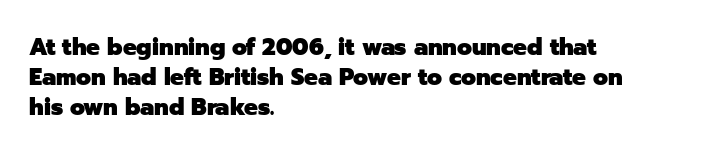
The image shows 23 px bold type, upright; set left-aligned, normal line spacing (1.3x), normal letter spacing, not underlined.
